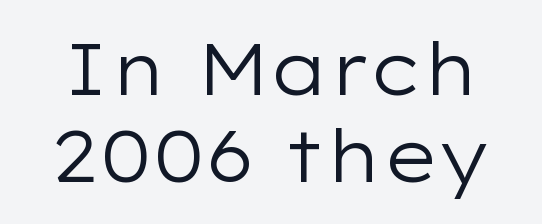
The passage shown is typeset with a sans-serif family. Tracking here is standard; glyphs follow each other at the usual distance. A bare baseline throughout the passage. Bold? No — there's no thickening of the strokes. A typesetter would call this proportional, since set widths differ per character. The letters stand upright; this is a roman face.
